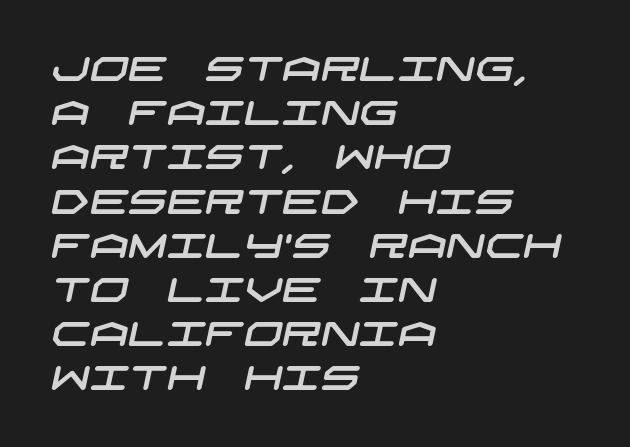
The image shows 34 px wide sans-serif type; set left-aligned, normal line spacing (1.3x), normal letter spacing, not underlined; low stroke contrast and a large x-height.
